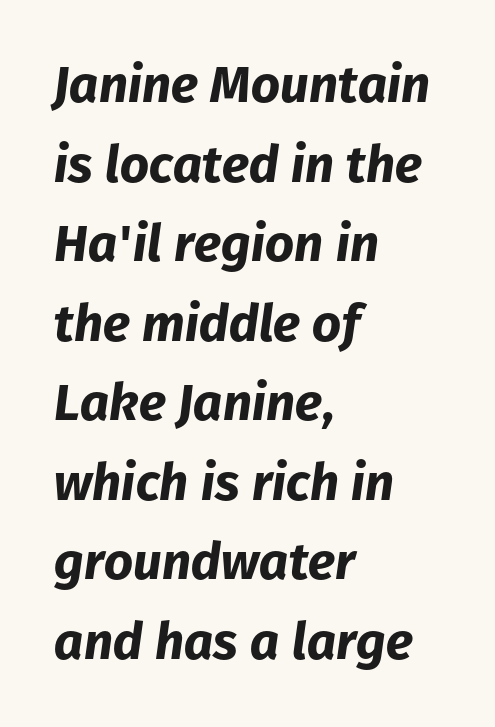
The image shows 51 px bold type, italic (leaning right); set left-aligned, normal line spacing (1.56x), normal letter spacing, not underlined; low stroke contrast and a medium x-height.
